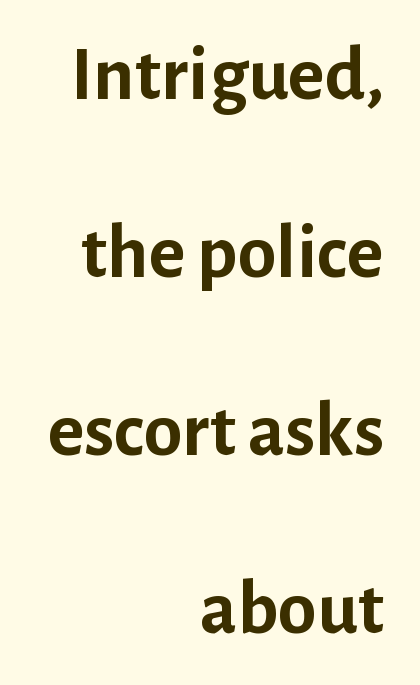
{"serif": "no", "italic": "no", "bold": "yes", "weight": "semibold", "width": "normal", "stroke_contrast": "low", "x_height": "medium", "monospaced": "no", "underline": "no", "align": "right", "line_spacing": "loose", "line_spacing_ratio": 2.28, "letter_spacing": "normal", "letter_spacing_em": 0.0, "glyph_px": 78}
